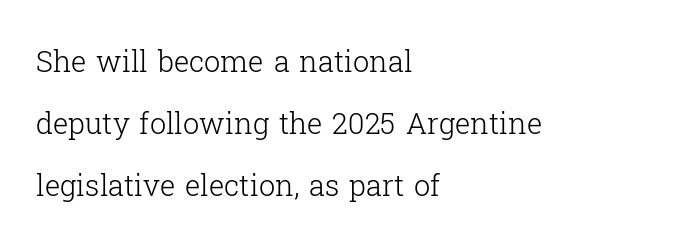
Q: Is the text bold? A: No.
Q: Is the text italic (slanted)? A: No, it is upright.
Q: Is the typeface a serif or a sans-serif typeface? A: Serif.
Q: Is the text underlined? A: No.
Q: How is the paragraph aligned? A: Left-aligned.
Q: Is the spacing between letters normal or unusually wide? A: Normal.
Q: Is the spacing between lines tight, normal or loose? A: Loose.
Q: Width (condensed, normal, or wide)? A: Normal.
Q: Stroke contrast? A: Low.
Q: x-height? A: Medium.
Q: Monospaced? A: No.
